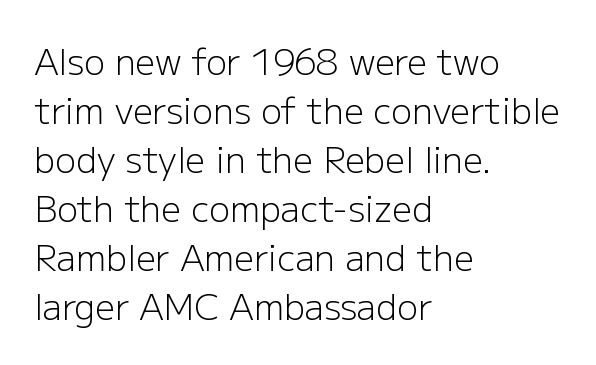
{"serif": "no", "italic": "no", "bold": "no", "weight": "light", "width": "normal", "stroke_contrast": "low", "x_height": "medium", "monospaced": "no", "underline": "no", "align": "left", "line_spacing": "normal", "line_spacing_ratio": 1.4, "letter_spacing": "normal", "letter_spacing_em": 0.0, "glyph_px": 35}
